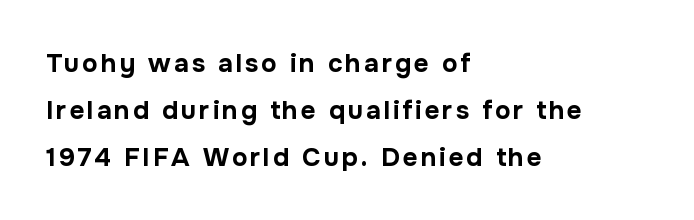
{"italic": "no", "bold": "yes", "underline": "no", "align": "left", "line_spacing_ratio": 1.8, "glyph_px": 26}
